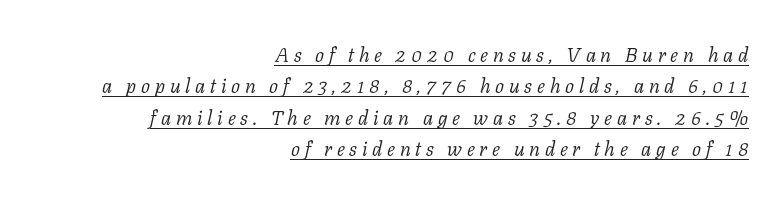
Compared with typical paragraphs, the rows here are spaced about the same. The tracking reads as deliberately expanded to a designer's eye. Horizontally, the lines are justified to the trailing edge only. The string is rendered with underlining switched on. Characters are canted at an angle relative to the baseline's perpendicular.
